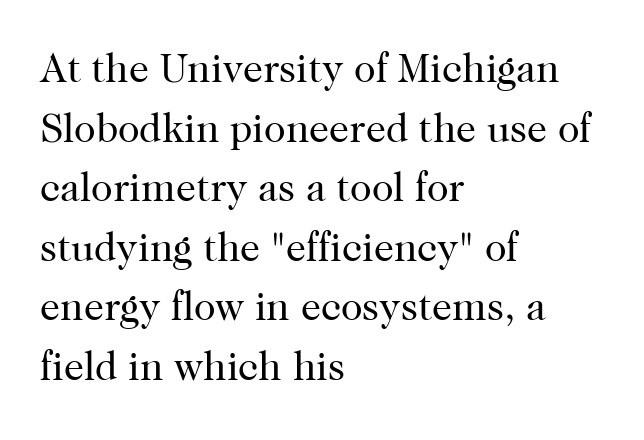
The image shows 40 px regular-weight serif type, upright; set left-aligned, normal line spacing (1.49x), normal letter spacing, not underlined; high stroke contrast and a medium x-height.
